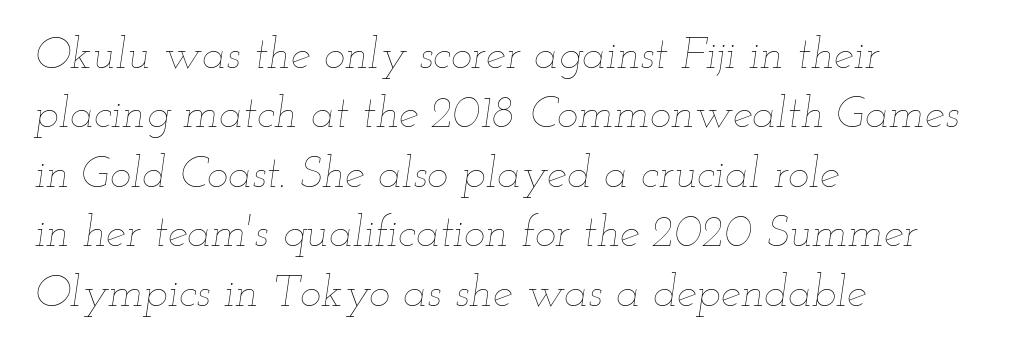
The lines in this sample share a left origin and differ only in where they stop. Weight: regular or lighter. This sample has the flowing, uneven cadence of proportional lettering. Tall strokes in this sample are angled rather than plumb. The strip under each line holds only bare page. Glyph-to-glyph distance matches everyday printed text.
